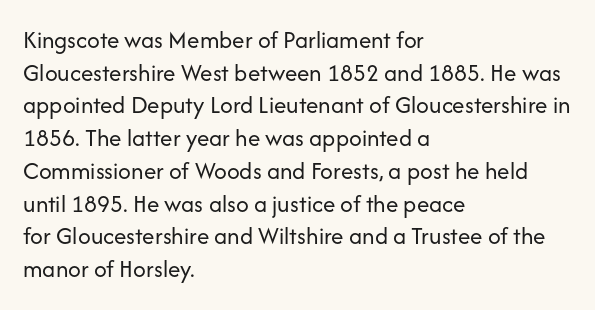
Q: Is the text bold? A: No.
Q: Is the text italic (slanted)? A: No, it is upright.
Q: Is the text underlined? A: No.
Q: How is the paragraph aligned? A: Left-aligned.
Q: Is the spacing between letters normal or unusually wide? A: Normal.
Q: Is the spacing between lines tight, normal or loose? A: Normal.
